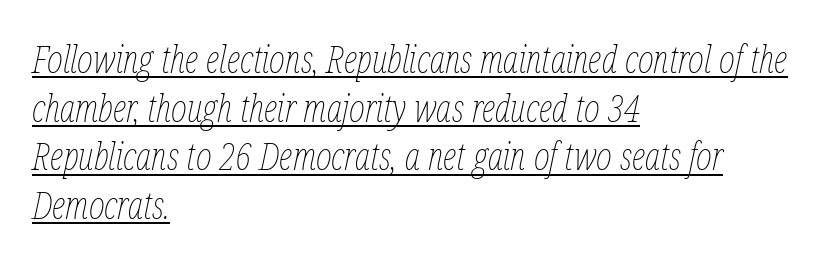
Q: Is the text bold? A: No.
Q: Is the text italic (slanted)? A: Yes, it leans right by about 12 degrees.
Q: Is the text underlined? A: Yes.
Q: How is the paragraph aligned? A: Left-aligned.
Q: Is the spacing between letters normal or unusually wide? A: Normal.
Q: Is the spacing between lines tight, normal or loose? A: Normal.
Q: Width (condensed, normal, or wide)? A: Condensed.
Q: Stroke contrast? A: Low.
Q: x-height? A: Medium.
Q: Monospaced? A: No.
